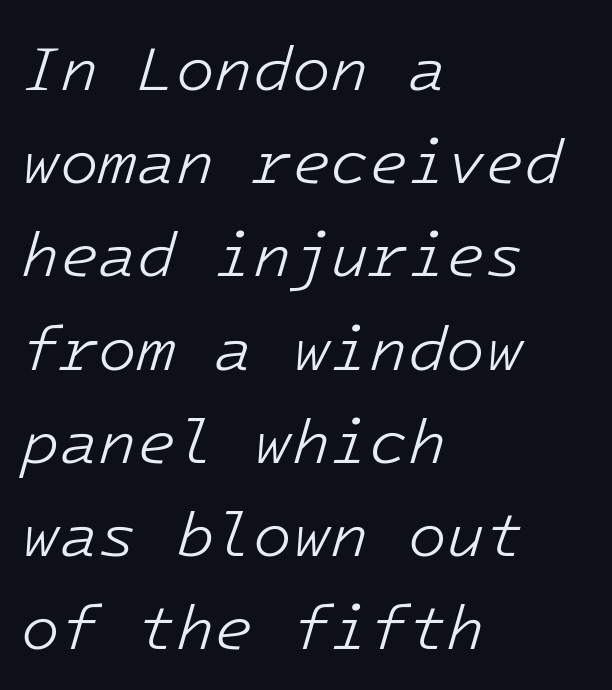
{"italic": "yes", "lean": "right", "slant_degrees": 16, "bold": "no", "weight": "light", "width": "normal", "stroke_contrast": "low", "x_height": "medium", "underline": "no", "align": "left", "line_spacing": "normal", "line_spacing_ratio": 1.48, "letter_spacing": "normal", "letter_spacing_em": 0.0, "glyph_px": 63}
